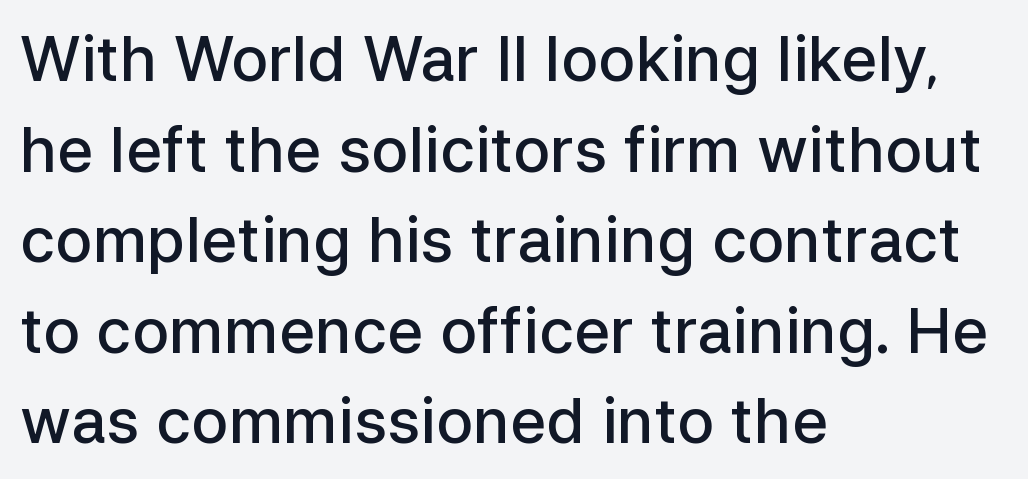
The face used here is rendered with its standard letterfit. A classic flush-left, rag-right setting is used for this passage. Style check: upright. Firm but not heavy-handed strokes: this text is semibold. Regular leading. Do the characters align in a grid? No, the font is proportional.
